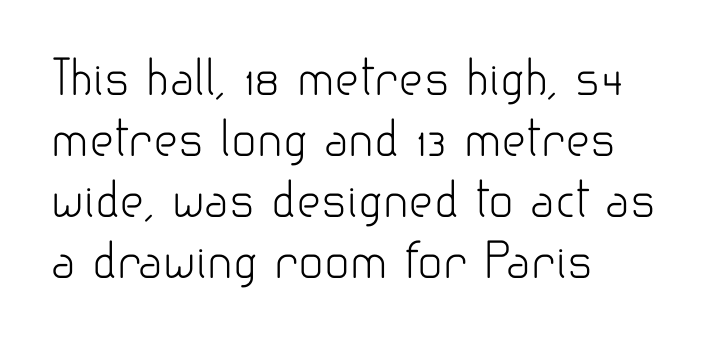
{"serif": "no", "italic": "no", "bold": "no", "weight": "light", "width": "normal", "stroke_contrast": "low", "x_height": "small", "monospaced": "no", "underline": "no", "align": "left", "line_spacing": "normal", "line_spacing_ratio": 1.3, "letter_spacing": "normal", "letter_spacing_em": 0.0, "glyph_px": 47}
